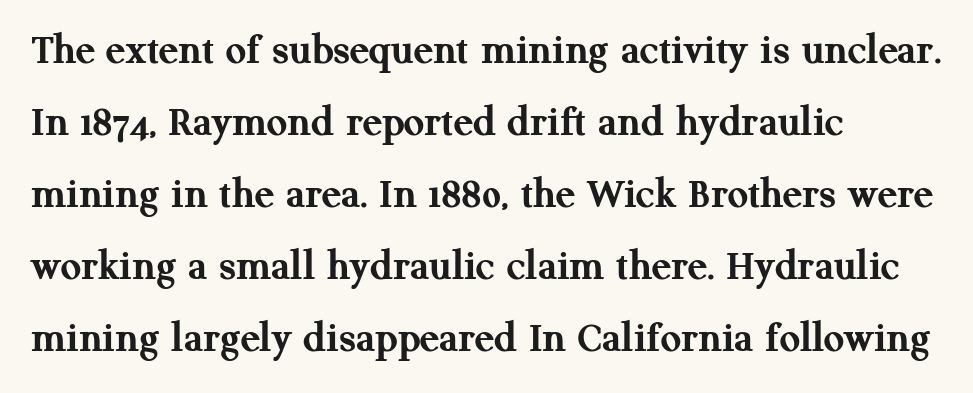
Q: Is the text bold? A: Yes.
Q: Is the text italic (slanted)? A: No, it is upright.
Q: Is the typeface a serif or a sans-serif typeface? A: Serif.
Q: Is the text underlined? A: No.
Q: How is the paragraph aligned? A: Left-aligned.
Q: Is the spacing between letters normal or unusually wide? A: Normal.
Q: Is the spacing between lines tight, normal or loose? A: Normal.
Q: Width (condensed, normal, or wide)? A: Normal.
Q: Stroke contrast? A: Medium.
Q: x-height? A: Medium.
Q: Monospaced? A: No.
